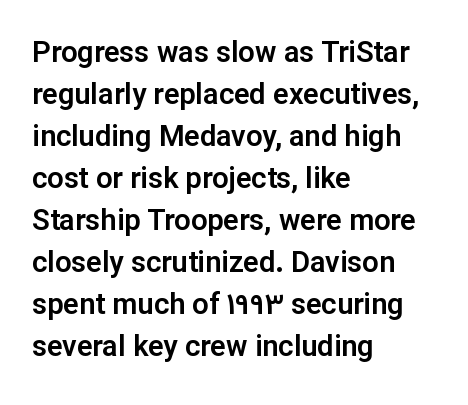
Q: Is the text italic (slanted)? A: No, it is upright.
Q: Is the typeface a serif or a sans-serif typeface? A: Sans-serif.
Q: Is the text underlined? A: No.
Q: How is the paragraph aligned? A: Left-aligned.
Q: Is the spacing between letters normal or unusually wide? A: Normal.
Q: Is the spacing between lines tight, normal or loose? A: Normal.
Q: Width (condensed, normal, or wide)? A: Normal.
Q: Stroke contrast? A: Low.
Q: x-height? A: Medium.
Q: Monospaced? A: No.
